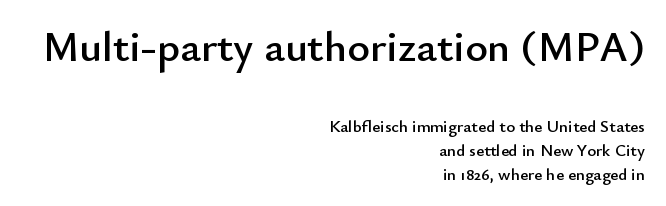
Q: Is the text italic (slanted)? A: No, it is upright.
Q: Is the typeface a serif or a sans-serif typeface? A: Sans-serif.
Q: Is the text underlined? A: No.
Q: How is the paragraph aligned? A: Right-aligned.
Q: Is the spacing between letters normal or unusually wide? A: Normal.
Q: Is the spacing between lines tight, normal or loose? A: Normal.
Q: Which block of text is set in a larger size, the first (top) or the second (bottom)? A: The first (top) one.
Q: Width (condensed, normal, or wide)? A: Normal.
Q: Stroke contrast? A: Low.
Q: x-height? A: Small.
Q: Monospaced? A: No.
